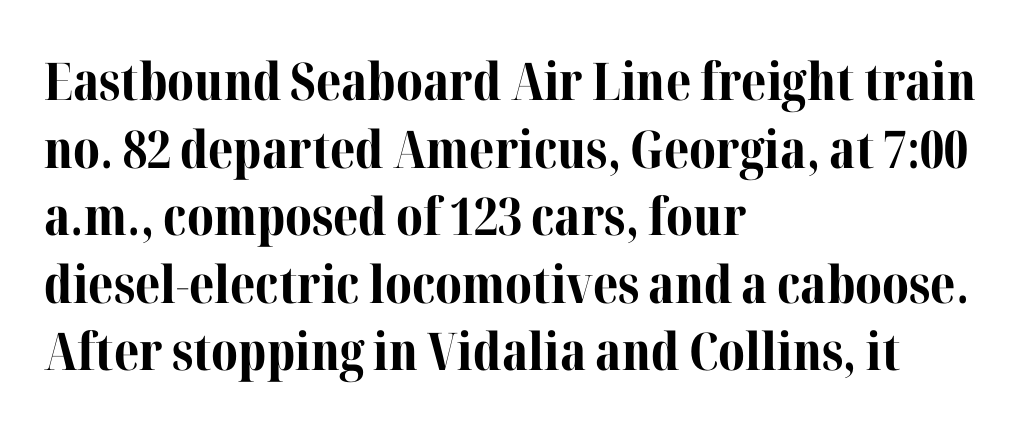
The image shows 52 px bold serif type, upright; set left-aligned, normal line spacing (1.3x), normal letter spacing, not underlined; medium stroke contrast and a medium x-height.
